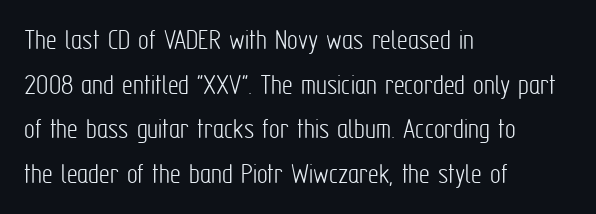
Q: Is the text bold? A: No.
Q: Is the text italic (slanted)? A: No, it is upright.
Q: Is the typeface a serif or a sans-serif typeface? A: Sans-serif.
Q: Is the text underlined? A: No.
Q: How is the paragraph aligned? A: Left-aligned.
Q: Is the spacing between letters normal or unusually wide? A: Normal.
Q: Is the spacing between lines tight, normal or loose? A: Normal.
Q: Width (condensed, normal, or wide)? A: Condensed.
Q: Stroke contrast? A: Low.
Q: x-height? A: Medium.
Q: Monospaced? A: No.
